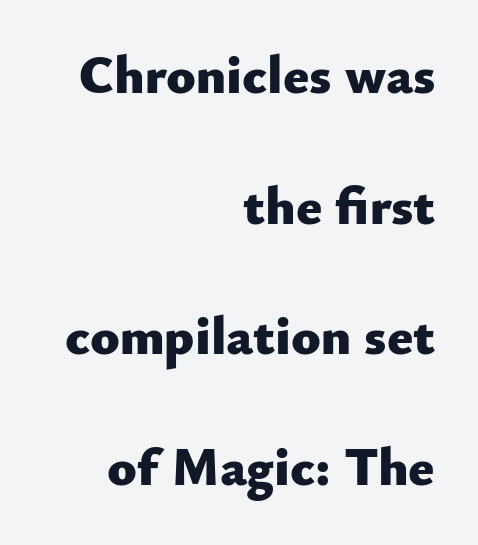
The image shows 54 px heavy sans-serif type, upright; set right-aligned, loose line spacing (2.42x), normal letter spacing, not underlined; low stroke contrast and a small x-height.
